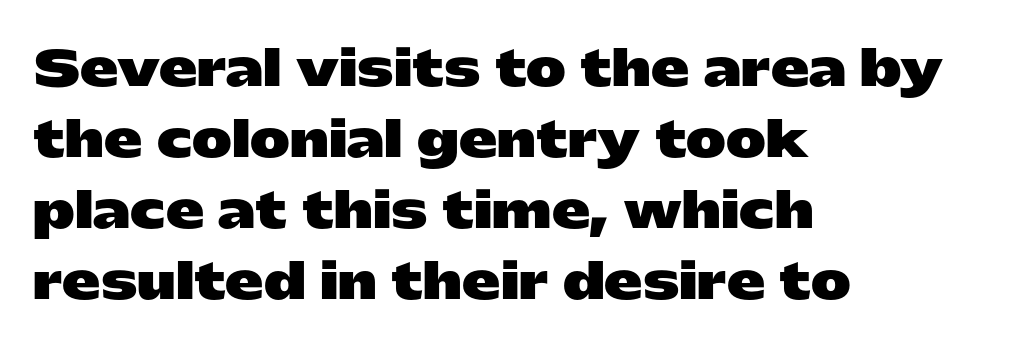
{"serif": "no", "italic": "no", "bold": "yes", "weight": "heavy", "width": "wide", "stroke_contrast": "low", "x_height": "medium", "monospaced": "no", "underline": "no", "align": "left", "line_spacing": "normal", "line_spacing_ratio": 1.48, "letter_spacing": "normal", "letter_spacing_em": 0.0, "glyph_px": 48}
